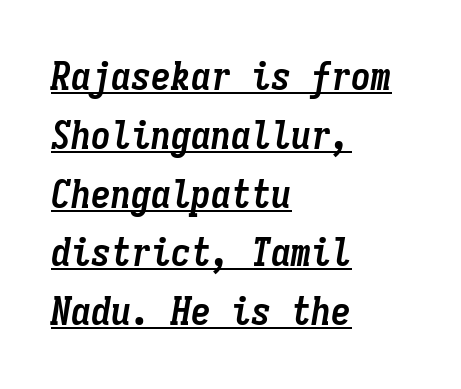
Q: Is the text bold? A: Yes.
Q: Is the text italic (slanted)? A: Yes, it leans right by about 9 degrees.
Q: Is the text underlined? A: Yes.
Q: How is the paragraph aligned? A: Left-aligned.
Q: Is the spacing between letters normal or unusually wide? A: Normal.
Q: Is the spacing between lines tight, normal or loose? A: Normal.
Q: Width (condensed, normal, or wide)? A: Condensed.
Q: Stroke contrast? A: Low.
Q: x-height? A: Medium.
Q: Monospaced? A: Yes.
